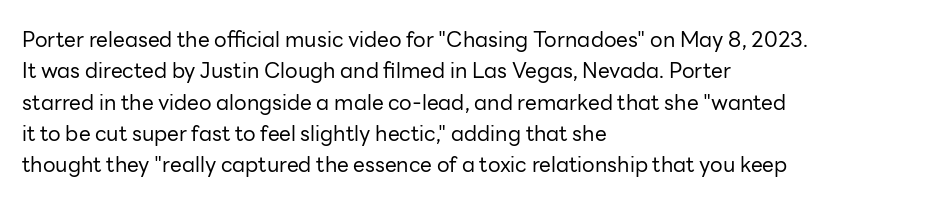
The image shows 21 px text type, upright; set left-aligned, normal line spacing (1.49x), normal letter spacing, not underlined.
